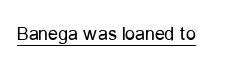
The image shows 20 px text type, upright; set normal letter spacing, underlined.
